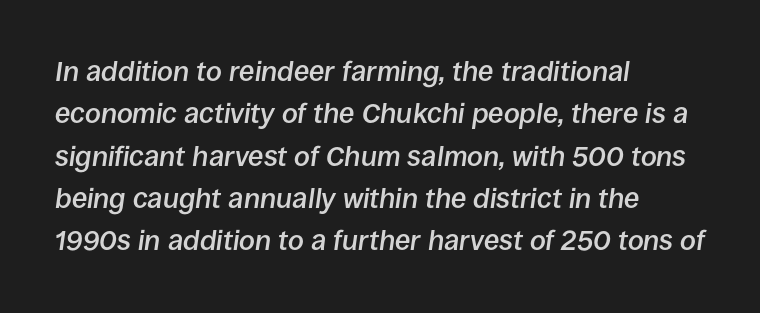
Between one letter and the next there's only the usual sliver of space. Horizontal alignment here is leftward, the default for most running prose. A bit beefed up — I'd call it semibold rather than bold. This sample has the flowing, uneven cadence of proportional lettering. The leading is moderate, giving the passage an even texture.
